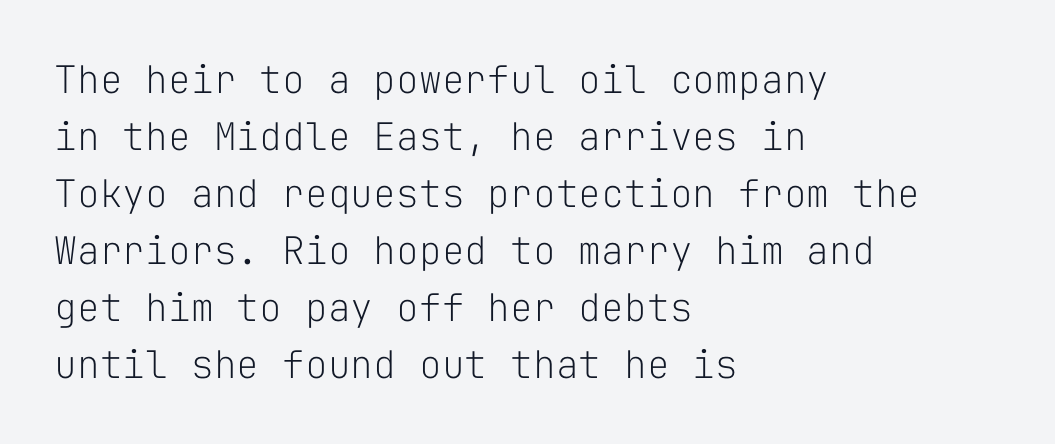
The image shows 38 px light sans-serif type, upright, monospaced; set left-aligned, normal line spacing (1.5x), normal letter spacing, not underlined; low stroke contrast and a medium x-height.
